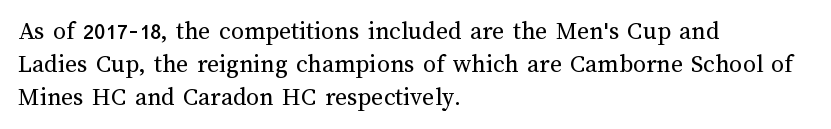
{"italic": "no", "bold": "no", "underline": "no", "align": "left", "line_spacing": "normal", "line_spacing_ratio": 1.26, "letter_spacing": "normal", "letter_spacing_em": 0.0, "glyph_px": 26}
